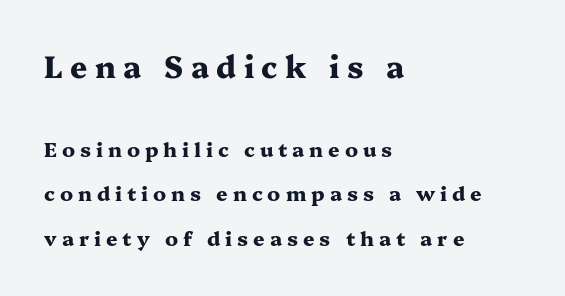
Q: Is the text bold? A: Yes.
Q: Is the text italic (slanted)? A: No, it is upright.
Q: Is the typeface a serif or a sans-serif typeface? A: Serif.
Q: Is the text underlined? A: No.
Q: How is the paragraph aligned? A: Left-aligned.
Q: Is the spacing between letters normal or unusually wide? A: Unusually wide.
Q: Is the spacing between lines tight, normal or loose? A: Loose.
Q: Which block of text is set in a larger size, the first (top) or the second (bottom)? A: The first (top) one.
Q: Width (condensed, normal, or wide)? A: Wide.
Q: Stroke contrast? A: Medium.
Q: x-height? A: Medium.
Q: Monospaced? A: No.
